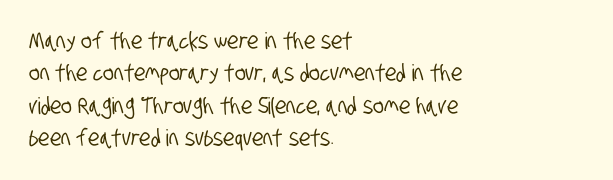
Q: Is the text underlined? A: No.
Q: How is the paragraph aligned? A: Left-aligned.
Q: Is the spacing between letters normal or unusually wide? A: Normal.
Q: Is the spacing between lines tight, normal or loose? A: Normal.
